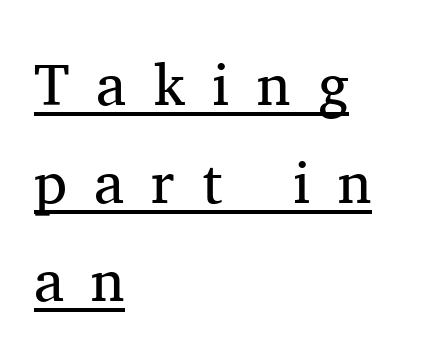
Q: Is the text bold? A: No.
Q: Is the text italic (slanted)? A: No, it is upright.
Q: Is the typeface a serif or a sans-serif typeface? A: Serif.
Q: Is the text underlined? A: Yes.
Q: How is the paragraph aligned? A: Left-aligned.
Q: Is the spacing between letters normal or unusually wide? A: Unusually wide.
Q: Is the spacing between lines tight, normal or loose? A: Normal.
Q: Width (condensed, normal, or wide)? A: Normal.
Q: Stroke contrast? A: Medium.
Q: x-height? A: Medium.
Q: Monospaced? A: No.
